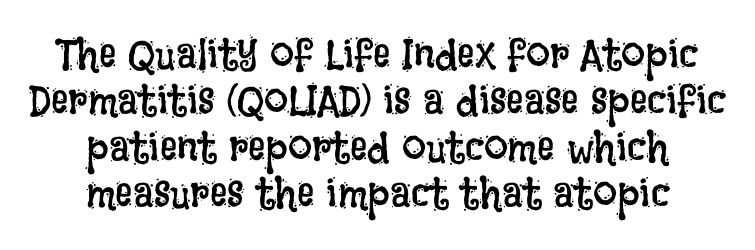
The image shows 43 px regular-weight, condensed type, upright; set centered, tight line spacing (1.08x), normal letter spacing, not underlined; low stroke contrast and a large x-height.
